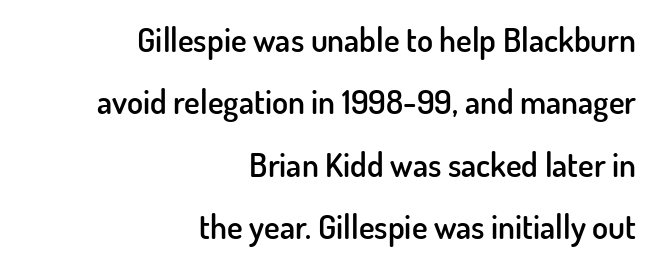
Caption: standard tracking, unaltered. A bare baseline throughout the passage. The designer went with a sans here, leaving each stem footless. The passage shown is typed in a proportional face where columns would drift.
